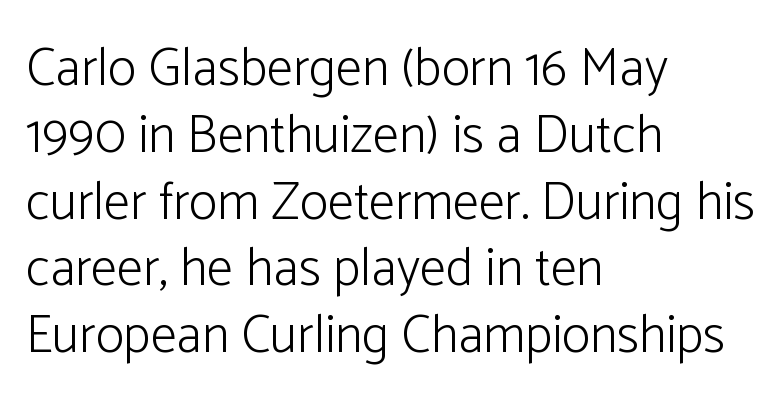
The image shows 53 px light sans-serif type, upright; set left-aligned, normal line spacing (1.26x), normal letter spacing, not underlined; low stroke contrast and a medium x-height.
